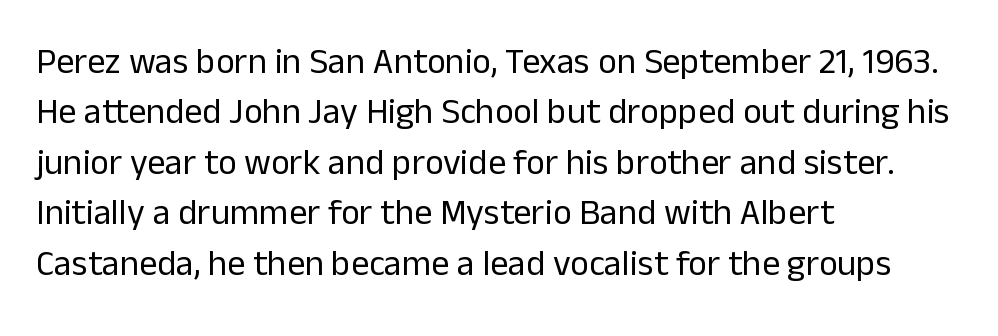
The image shows 36 px regular-weight sans-serif type, upright; set left-aligned, normal line spacing (1.4x), normal letter spacing, not underlined; low stroke contrast and a medium x-height.
